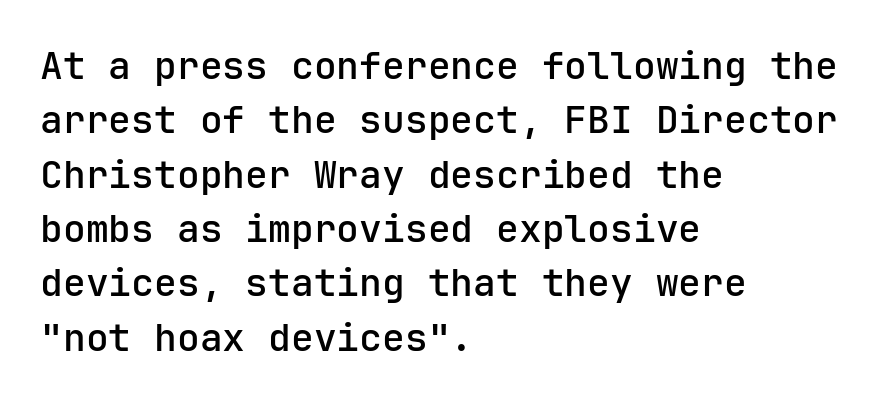
The image shows 38 px semibold sans-serif type, upright; set left-aligned, normal line spacing (1.43x), normal letter spacing, not underlined; low stroke contrast and a medium x-height.
